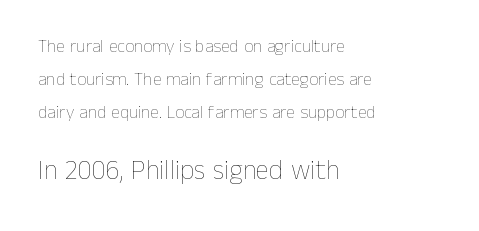
The image shows 27 px text type, upright; set left-aligned, line spacing 1.83x, normal letter spacing, not underlined; the second (bottom) block is 1.5x larger.
